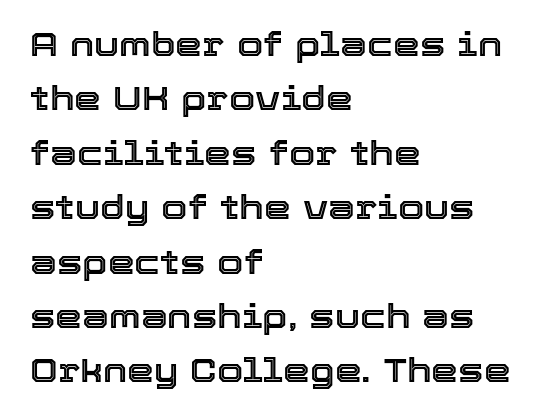
The image shows 34 px text type, upright; set left-aligned, normal line spacing (1.6x), normal letter spacing, not underlined; a medium x-height.
